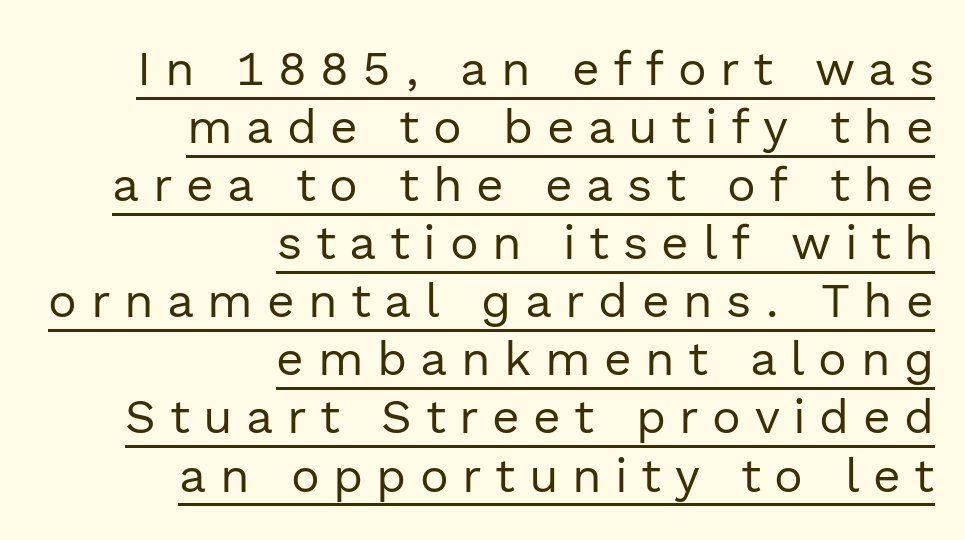
The image shows 48 px regular-weight sans-serif type, upright; set right-aligned, line spacing 1.21x, unusually wide letter spacing (+0.28 em), underlined; a medium x-height.
